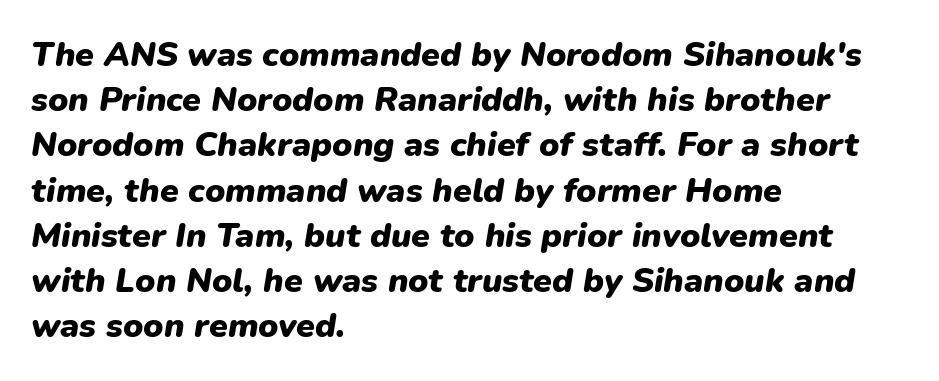
Q: Is the text bold? A: Yes.
Q: Is the text italic (slanted)? A: Yes, it leans right by about 9 degrees.
Q: Is the text underlined? A: No.
Q: How is the paragraph aligned? A: Left-aligned.
Q: Is the spacing between letters normal or unusually wide? A: Normal.
Q: Is the spacing between lines tight, normal or loose? A: Normal.
Q: Width (condensed, normal, or wide)? A: Normal.
Q: Stroke contrast? A: Low.
Q: x-height? A: Medium.
Q: Monospaced? A: No.
